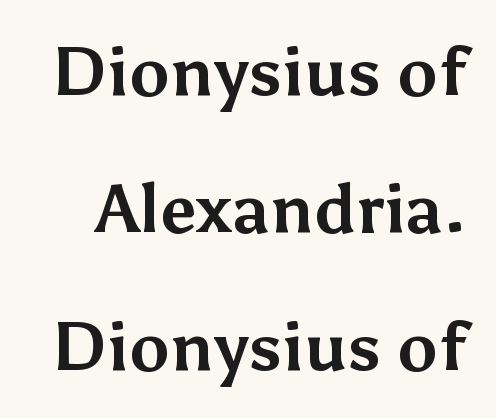
Q: Is the text bold? A: Yes.
Q: Is the text italic (slanted)? A: No, it is upright.
Q: Is the typeface a serif or a sans-serif typeface? A: Sans-serif.
Q: Is the text underlined? A: No.
Q: Is the spacing between letters normal or unusually wide? A: Normal.
Q: Is the spacing between lines tight, normal or loose? A: Loose.
Q: Width (condensed, normal, or wide)? A: Normal.
Q: Stroke contrast? A: Medium.
Q: x-height? A: Medium.
Q: Monospaced? A: No.
